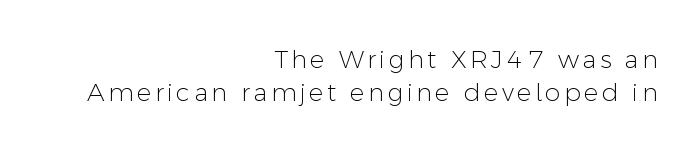
{"italic": "no", "bold": "no", "underline": "no", "align": "right", "line_spacing": "normal", "line_spacing_ratio": 1.34, "glyph_px": 25}
